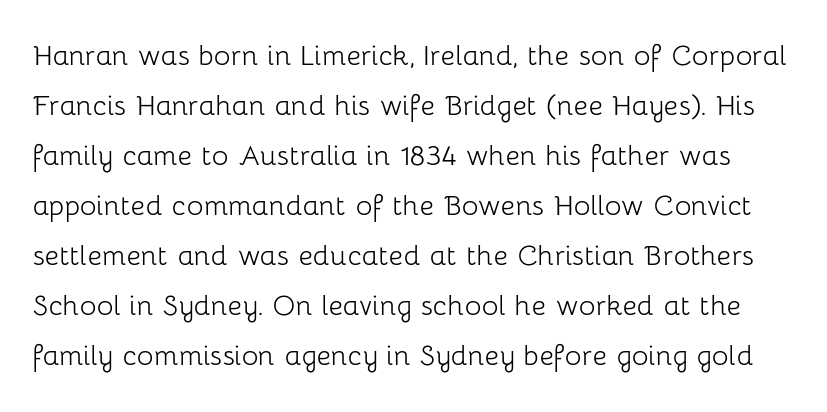
{"serif": "no", "italic": "no", "bold": "no", "weight": "light", "width": "normal", "stroke_contrast": "low", "x_height": "medium", "monospaced": "no", "underline": "no", "line_spacing": "normal", "line_spacing_ratio": 1.43, "letter_spacing": "normal", "letter_spacing_em": 0.0, "glyph_px": 35}
